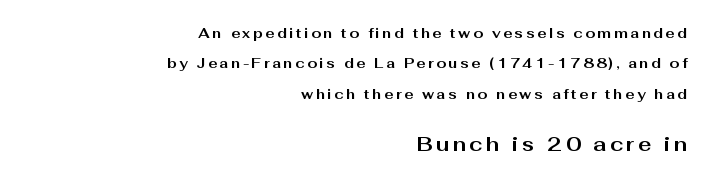
{"italic": "no", "bold": "yes", "underline": "no", "align": "right", "line_spacing": "loose", "line_spacing_ratio": 2.17, "larger_block": "second", "size_ratio": 1.43, "glyph_px": 20}
